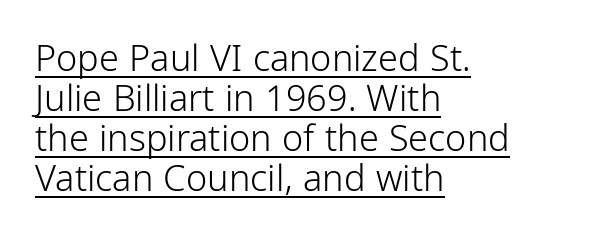
This is not heavy type; no bold has been used. Designer's note — italics off, roman on. Classification — sans serif. How are the letters spaced? Ordinarily, with no added tracking. Varying glyph widths throughout — classic text-font behaviour.
